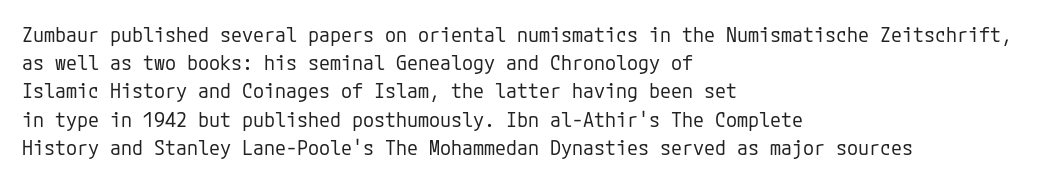
{"italic": "no", "bold": "no", "underline": "no", "align": "left", "line_spacing": "normal", "line_spacing_ratio": 1.41, "letter_spacing": "normal", "letter_spacing_em": 0.0, "glyph_px": 20}
